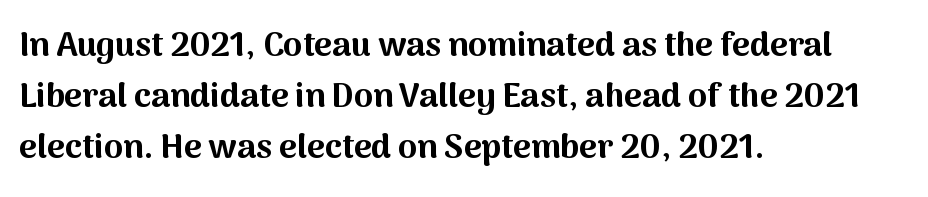
Q: Is the text bold? A: Yes.
Q: Is the text italic (slanted)? A: No, it is upright.
Q: Is the typeface a serif or a sans-serif typeface? A: Sans-serif.
Q: Is the text underlined? A: No.
Q: How is the paragraph aligned? A: Left-aligned.
Q: Is the spacing between letters normal or unusually wide? A: Normal.
Q: Is the spacing between lines tight, normal or loose? A: Normal.
Q: Width (condensed, normal, or wide)? A: Normal.
Q: Stroke contrast? A: Medium.
Q: x-height? A: Medium.
Q: Monospaced? A: No.
